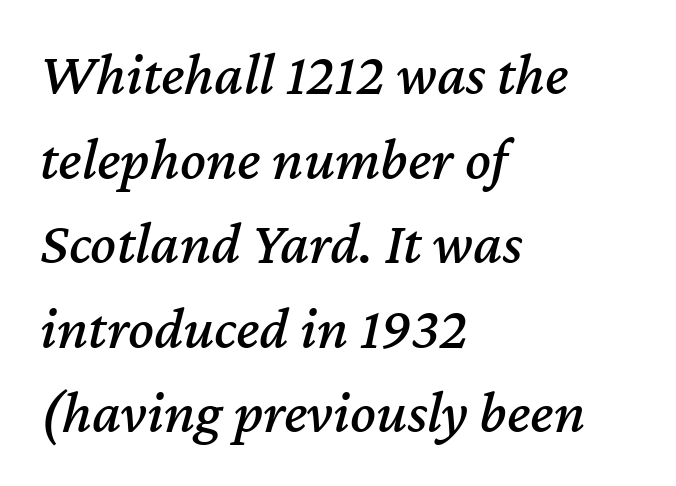
{"italic": "yes", "lean": "right", "slant_degrees": 12, "width": "normal", "stroke_contrast": "medium", "x_height": "medium", "monospaced": "no", "underline": "no", "align": "left", "line_spacing": "normal", "line_spacing_ratio": 1.41, "letter_spacing": "normal", "letter_spacing_em": 0.0, "glyph_px": 60}
